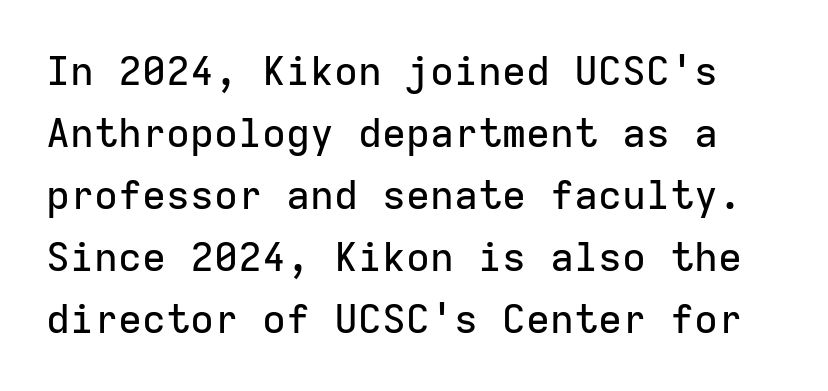
{"serif": "no", "italic": "no", "width": "normal", "stroke_contrast": "low", "x_height": "medium", "monospaced": "yes", "underline": "no", "line_spacing": "normal", "line_spacing_ratio": 1.55, "letter_spacing": "normal", "letter_spacing_em": 0.0, "glyph_px": 40}
